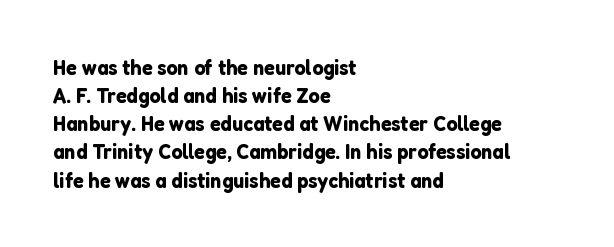
Q: Is the text italic (slanted)? A: No, it is upright.
Q: Is the text underlined? A: No.
Q: How is the paragraph aligned? A: Left-aligned.
Q: Is the spacing between letters normal or unusually wide? A: Normal.
Q: Is the spacing between lines tight, normal or loose? A: Normal.
